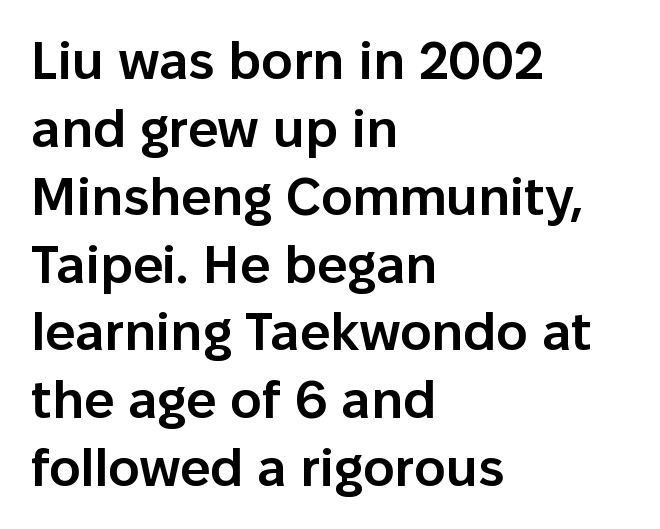
Do the characters align in a grid? No, the font is proportional. You can tell from the bare stems that sans-serif type was used. Slightly chunky letters — semibold, I'd say, not full bold. Any mark beneath the type? The region is blank. What's the leading like? Ordinary, nothing unusual. Tracking here is standard; glyphs follow each other at the usual distance.
